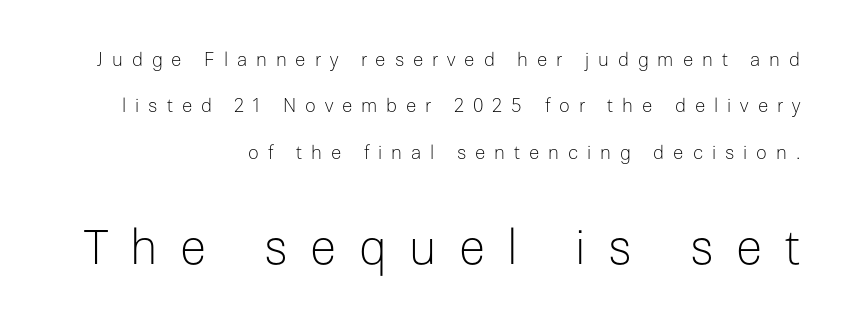
{"serif": "no", "italic": "no", "bold": "no", "weight": "light", "width": "normal", "stroke_contrast": "low", "x_height": "medium", "monospaced": "no", "underline": "no", "align": "right", "line_spacing": "loose", "line_spacing_ratio": 2.44, "letter_spacing": "wide", "letter_spacing_em": 0.47, "larger_block": "second", "size_ratio": 2.53, "glyph_px": 48}
